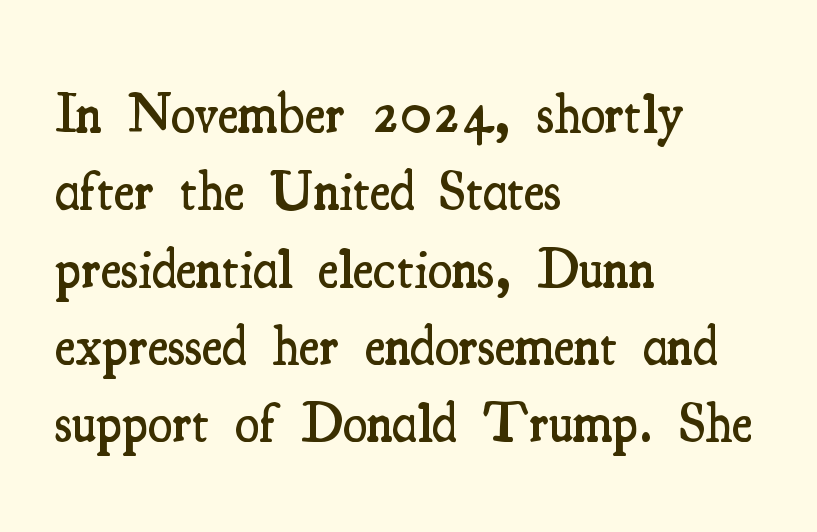
{"serif": "yes", "italic": "no", "bold": "semi", "weight": "semibold", "width": "condensed", "stroke_contrast": "medium", "x_height": "small", "monospaced": "no", "underline": "no", "align": "left", "line_spacing": "normal", "line_spacing_ratio": 1.38, "letter_spacing": "normal", "letter_spacing_em": 0.0, "glyph_px": 56}
